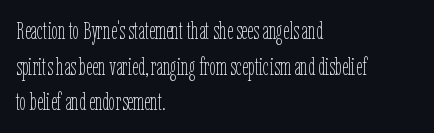
No italicization has been applied; the sample stays upright. Each line starts at the same left margin while the right side varies. Weight: regular or lighter. Compared with typical paragraphs, the rows here are spaced about the same. No extra tracking has been applied to these lines. Any mark beneath the type? The region is blank.
